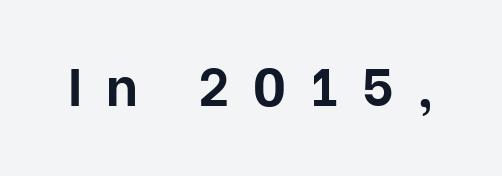
The image shows 53 px bold sans-serif type, upright; set unusually wide letter spacing (+0.45 em), not underlined; low stroke contrast and a medium x-height.
